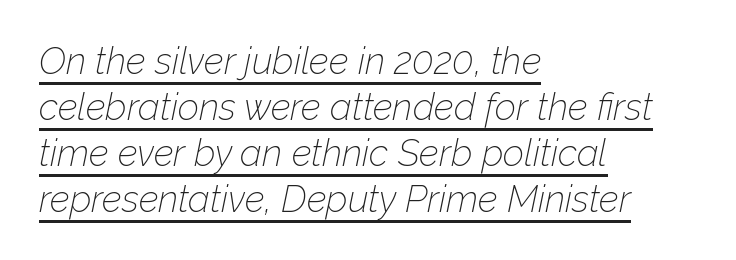
{"italic": "yes", "lean": "right", "slant_degrees": 12, "bold": "no", "weight": "thin", "width": "normal", "stroke_contrast": "low", "x_height": "medium", "monospaced": "no", "underline": "yes", "align": "left", "line_spacing_ratio": 1.24, "letter_spacing": "normal", "letter_spacing_em": 0.0, "glyph_px": 37}
